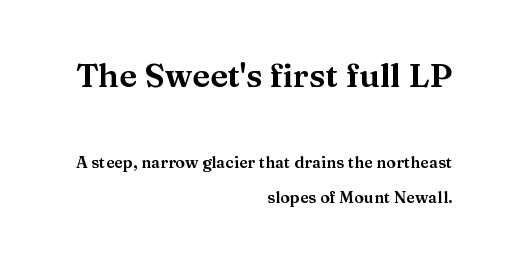
The lettering holds an erect, upright posture throughout. Default kerning and tracking; the words read as compact shapes. You get the large type first, then a drop to smaller type. Alignment: flush right.
